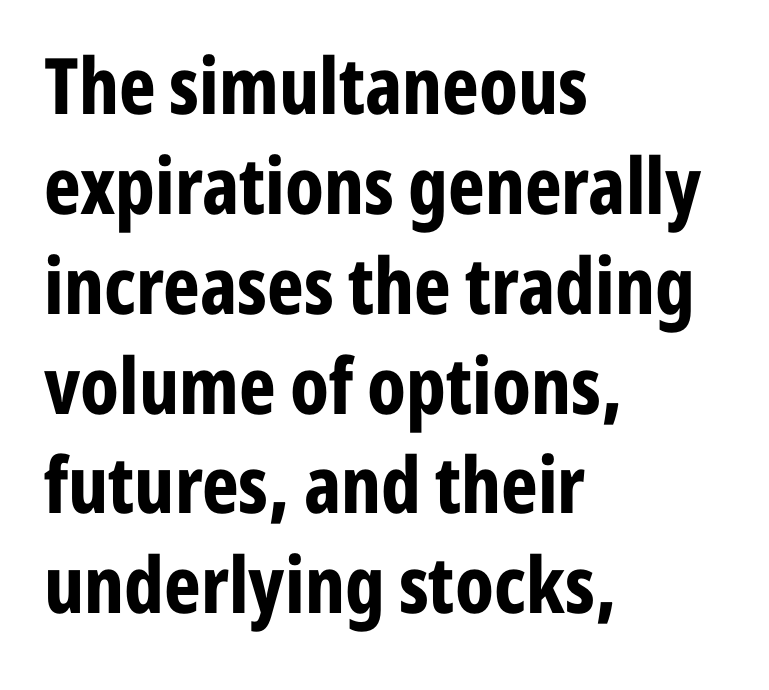
The image shows 78 px bold, condensed sans-serif type, upright; set left-aligned, normal line spacing (1.28x), normal letter spacing, not underlined; low stroke contrast and a medium x-height.
